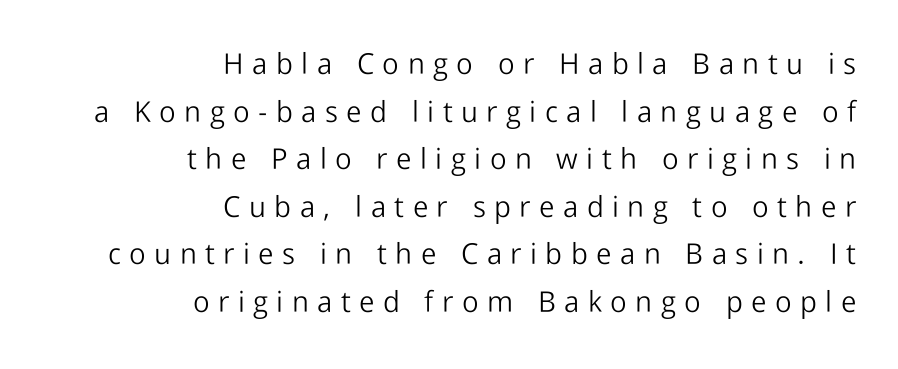
{"serif": "no", "italic": "no", "bold": "no", "weight": "light", "width": "normal", "stroke_contrast": "low", "x_height": "medium", "monospaced": "no", "underline": "no", "align": "right", "line_spacing": "normal", "line_spacing_ratio": 1.64, "letter_spacing": "wide", "letter_spacing_em": 0.29, "glyph_px": 29}
